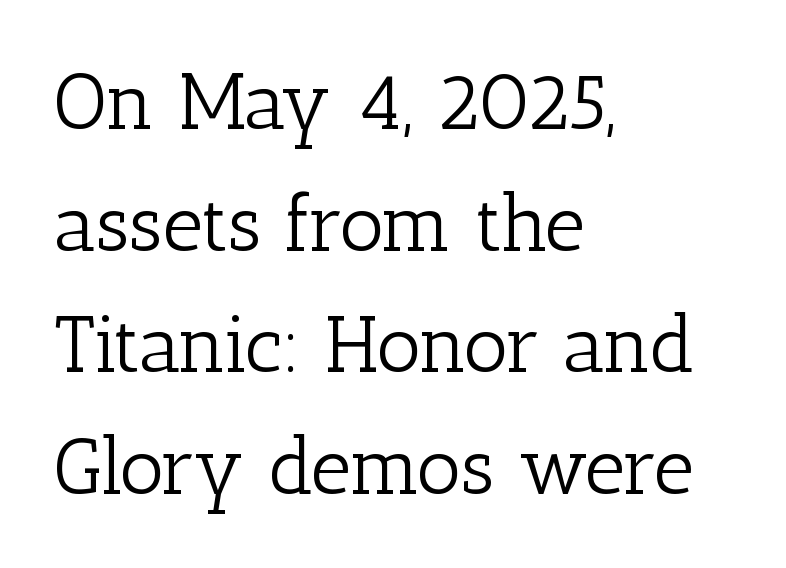
If you measured baseline to baseline, you'd find a middling distance. Weight: not bold — regular or lighter. When letters stand straight like this, we call the style roman or upright. Unlike a clean sans, this face finishes its strokes with serifs. Characters follow at the spacing the type designer built in.
